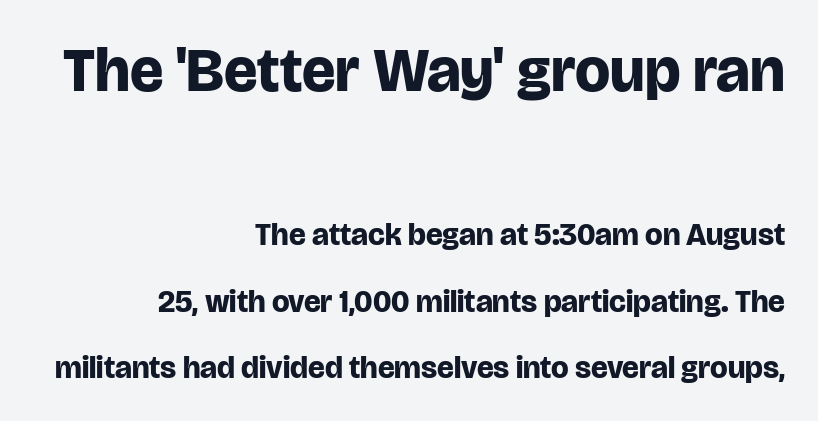
Which of the two is more prominent by size? The first, at the top. Caption: standard tracking, unaltered. The ragged edge is on the left, which tells us the setting is flush right. How heavy is the stroke? Heavy — this is a bold. Character widths vary here, with narrow letters taking less room than wide ones.
